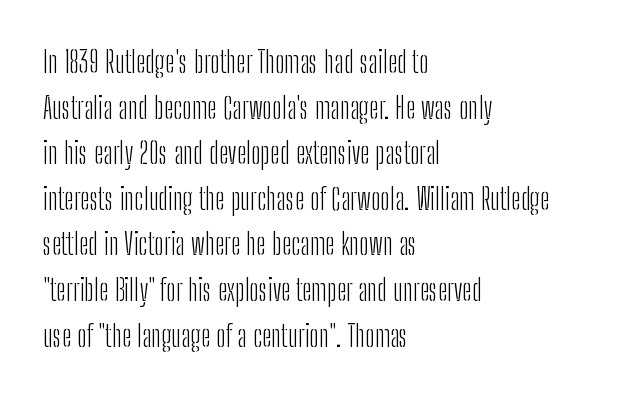
Character widths vary here, with narrow letters taking less room than wide ones. In terms of letterspacing, this is plain default setting. This is not heavy type; no bold has been used. The paragraph shown leans on its left margin. A typesetter would call this leading conventional body-copy spacing.
